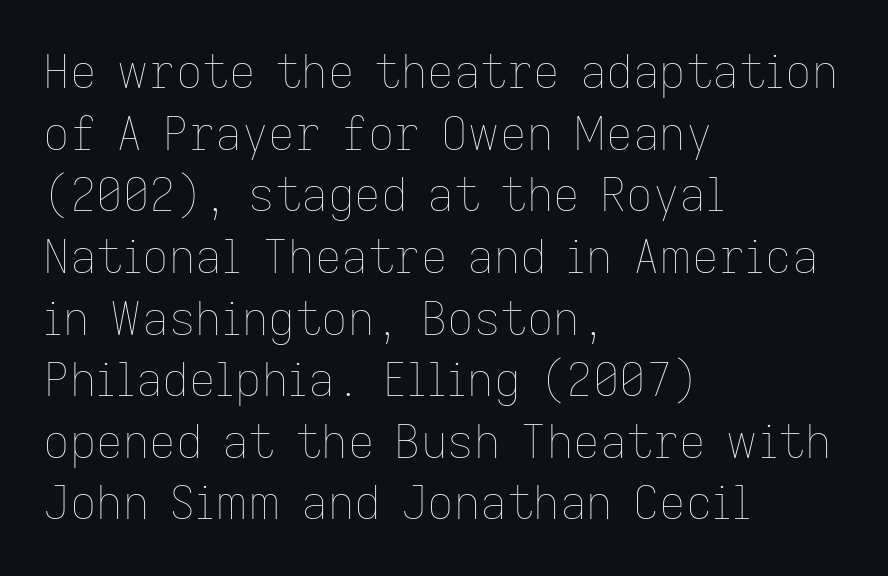
{"italic": "no", "bold": "no", "weight": "thin", "width": "normal", "stroke_contrast": "low", "x_height": "medium", "monospaced": "no", "underline": "no", "align": "left", "line_spacing": "normal", "line_spacing_ratio": 1.34, "letter_spacing": "normal", "letter_spacing_em": 0.0, "glyph_px": 46}
